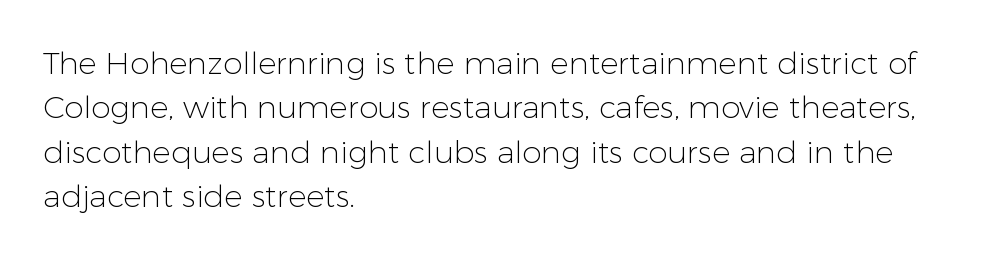
Q: Is the text bold? A: No.
Q: Is the text italic (slanted)? A: No, it is upright.
Q: Is the typeface a serif or a sans-serif typeface? A: Sans-serif.
Q: Is the text underlined? A: No.
Q: How is the paragraph aligned? A: Left-aligned.
Q: Is the spacing between letters normal or unusually wide? A: Normal.
Q: Is the spacing between lines tight, normal or loose? A: Normal.
Q: Width (condensed, normal, or wide)? A: Normal.
Q: Stroke contrast? A: Low.
Q: x-height? A: Medium.
Q: Monospaced? A: No.
